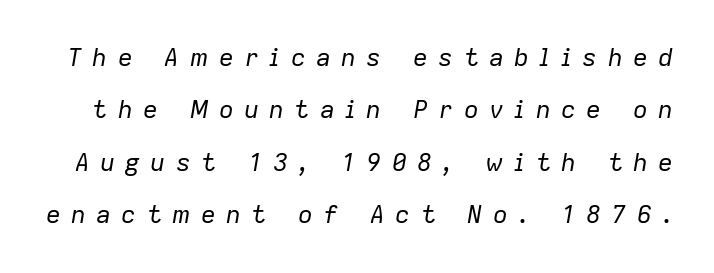
The block of text is sparse from top to bottom, with ample space between rows. Heaviness? Minimal to ordinary, like unemphasized prose. You could only call the tracking loose — the letters float apart. The whole block is typeset with a tilt. The words here are not underlined.
